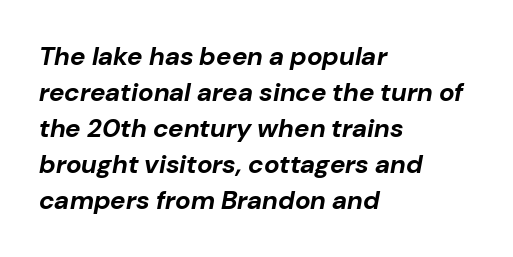
{"italic": "yes", "lean": "right", "slant_degrees": 10, "bold": "yes", "underline": "no", "align": "left", "line_spacing": "normal", "line_spacing_ratio": 1.38, "letter_spacing": "normal", "letter_spacing_em": 0.0, "glyph_px": 26}
